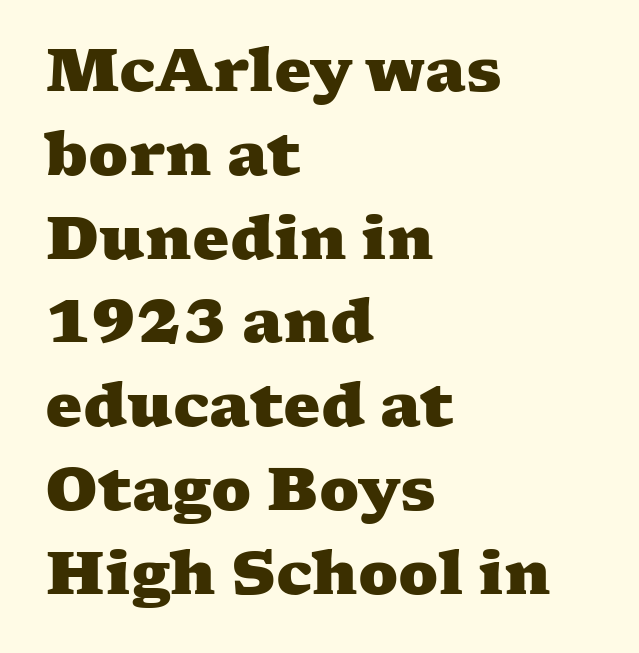
{"serif": "yes", "bold": "yes", "weight": "heavy", "width": "wide", "stroke_contrast": "medium", "x_height": "medium", "monospaced": "no", "underline": "no", "align": "left", "line_spacing": "normal", "line_spacing_ratio": 1.42, "letter_spacing": "normal", "letter_spacing_em": 0.0, "glyph_px": 59}
